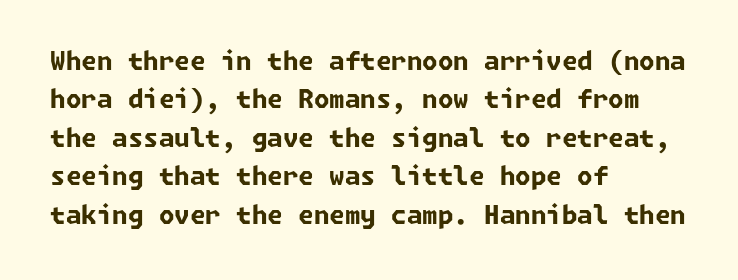
The ragged edge is on the right, which tells us the setting is flush left. A clean baseline with only descenders dipping below it. What weight is shown? A full bold with thick strokes. How are the letters spaced? Ordinarily, with no added tracking.
